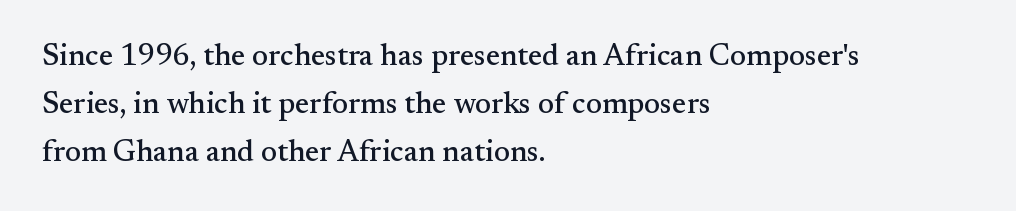
The axis of the letterforms is exactly vertical. One glance says typical: line gaps are just what's usual. These lines are rendered in a variable-pitch font. Serif or sans? Serif — the stroke terminals have little feet.
